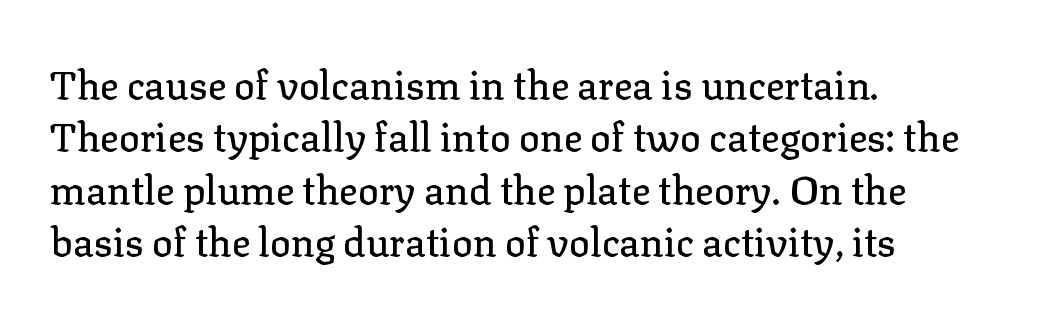
{"serif": "yes", "italic": "no", "width": "normal", "stroke_contrast": "low", "x_height": "medium", "monospaced": "no", "underline": "no", "align": "left", "line_spacing": "normal", "line_spacing_ratio": 1.34, "letter_spacing": "normal", "letter_spacing_em": 0.0, "glyph_px": 39}
